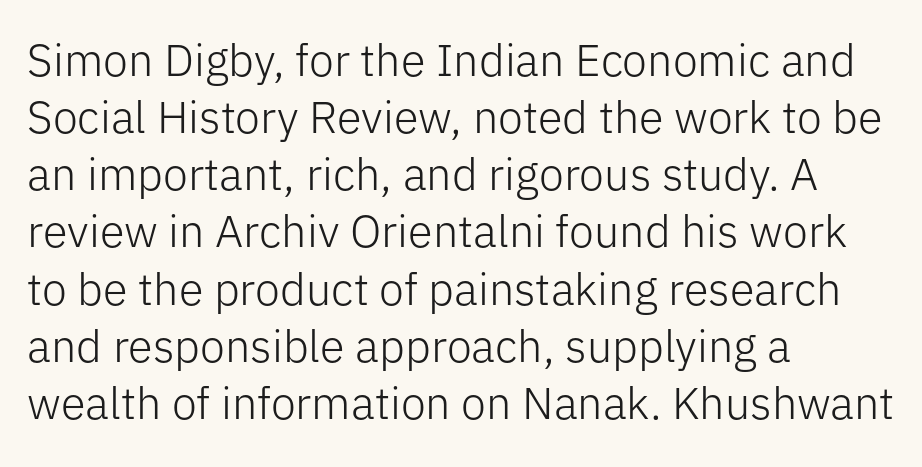
The image shows 45 px light sans-serif type, upright; set left-aligned, normal line spacing (1.27x), normal letter spacing, not underlined; low stroke contrast and a medium x-height.
